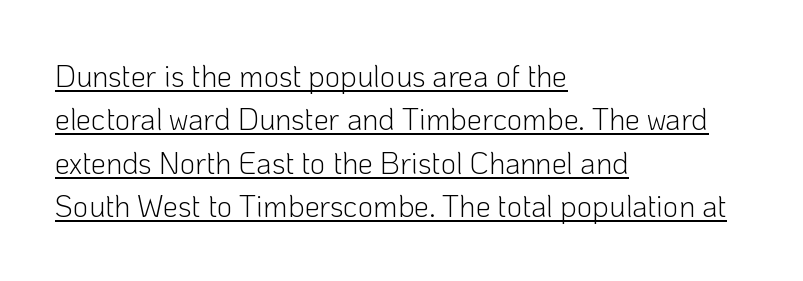
Q: Is the text bold? A: No.
Q: Is the text italic (slanted)? A: No, it is upright.
Q: Is the typeface a serif or a sans-serif typeface? A: Sans-serif.
Q: Is the text underlined? A: Yes.
Q: How is the paragraph aligned? A: Left-aligned.
Q: Is the spacing between letters normal or unusually wide? A: Normal.
Q: Is the spacing between lines tight, normal or loose? A: Normal.
Q: Width (condensed, normal, or wide)? A: Normal.
Q: Stroke contrast? A: Low.
Q: x-height? A: Medium.
Q: Monospaced? A: No.
